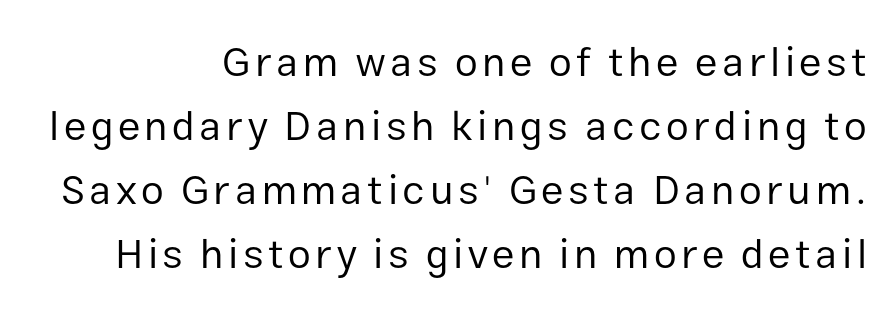
Q: Is the text bold? A: No.
Q: Is the text italic (slanted)? A: No, it is upright.
Q: Is the typeface a serif or a sans-serif typeface? A: Sans-serif.
Q: Is the text underlined? A: No.
Q: How is the paragraph aligned? A: Right-aligned.
Q: Is the spacing between lines tight, normal or loose? A: Normal.
Q: Width (condensed, normal, or wide)? A: Normal.
Q: Stroke contrast? A: Low.
Q: x-height? A: Medium.
Q: Monospaced? A: No.
